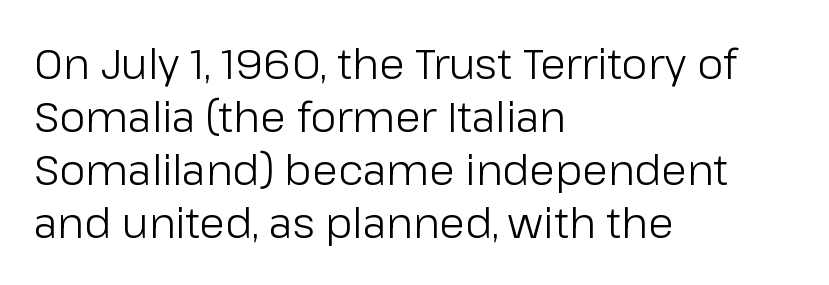
The image shows 42 px light sans-serif type, upright; set left-aligned, normal line spacing (1.26x), normal letter spacing, not underlined; low stroke contrast and a medium x-height.
